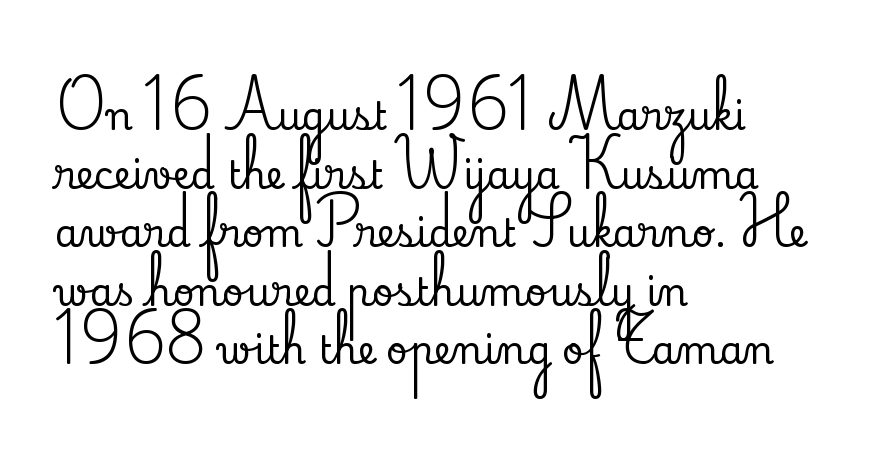
Is the block centered? No — it sits flush against the left margin. Unlike a clean sans, this face finishes its strokes with serifs. Just letters on the line, the space beneath them empty. The block of text has a typical density, with ordinary space between rows. No extra tracking has been applied to these lines.
